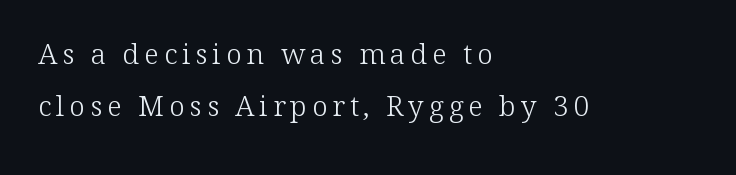
The image shows 28 px light serif type, upright; set left-aligned, line spacing 1.87x, not underlined; low stroke contrast and a medium x-height.
